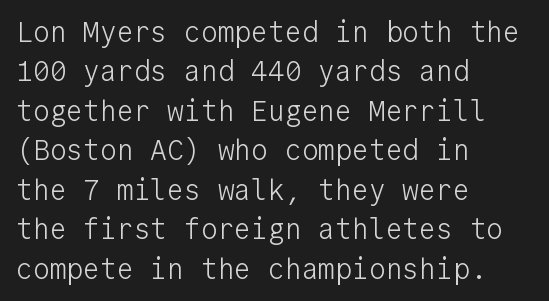
{"serif": "no", "italic": "no", "bold": "no", "weight": "light", "width": "normal", "stroke_contrast": "low", "x_height": "medium", "monospaced": "yes", "underline": "no", "align": "left", "line_spacing": "normal", "line_spacing_ratio": 1.41, "letter_spacing": "normal", "letter_spacing_em": 0.0, "glyph_px": 28}
